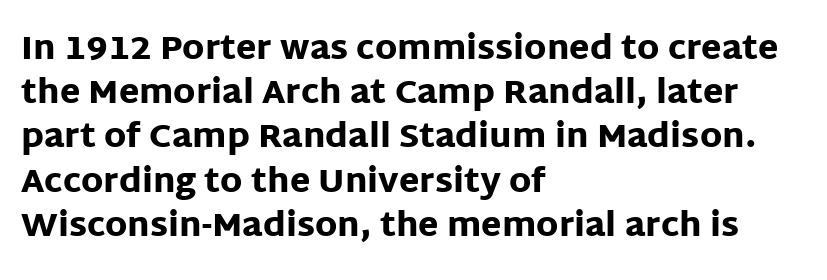
The image shows 33 px heavy sans-serif type, upright; set left-aligned, normal line spacing (1.34x), normal letter spacing, not underlined; low stroke contrast and a large x-height.
